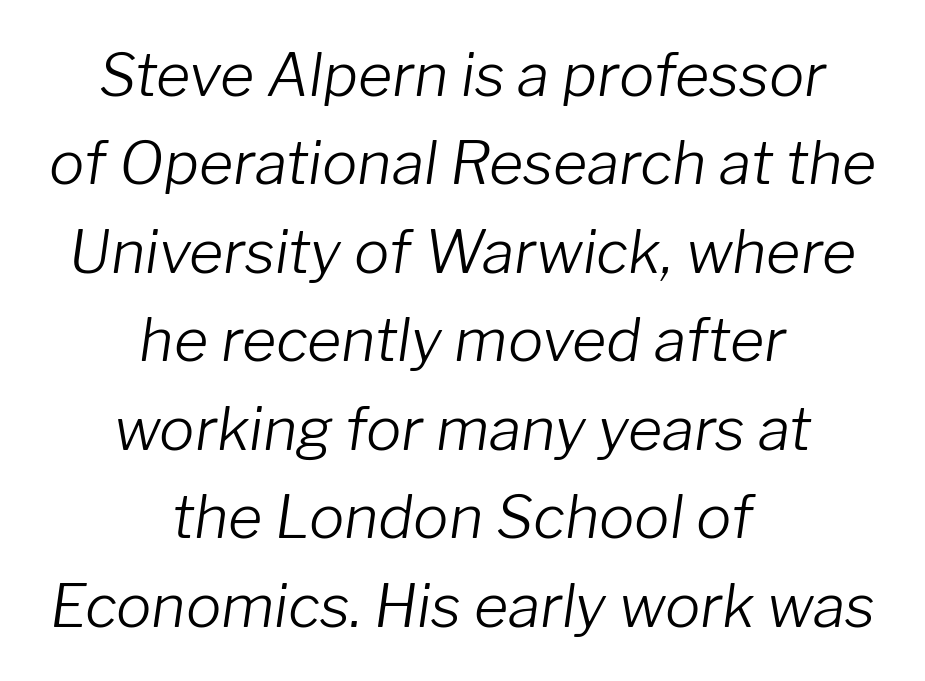
The font is comparable to plain body text, perhaps lighter. Bare-footed words on every line. Centered paragraph, ragged on both sides. One glance says typical: line gaps are just what's usual. The font's italic variant was chosen for this text. Proportional: the letters do not fall into vertical columns.
